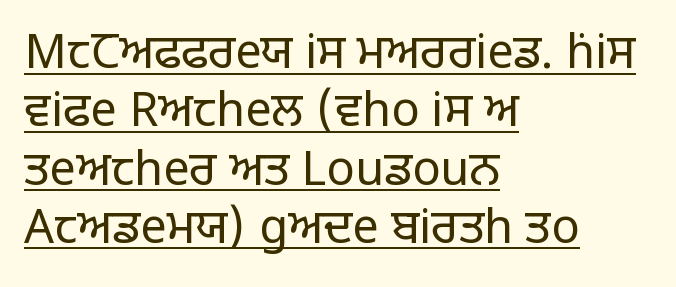
{"serif": "no", "italic": "no", "bold": "no", "weight": "regular", "width": "normal", "stroke_contrast": "low", "x_height": "large", "monospaced": "no", "underline": "yes", "align": "left", "line_spacing_ratio": 1.24, "letter_spacing": "normal", "letter_spacing_em": 0.0, "glyph_px": 47}
